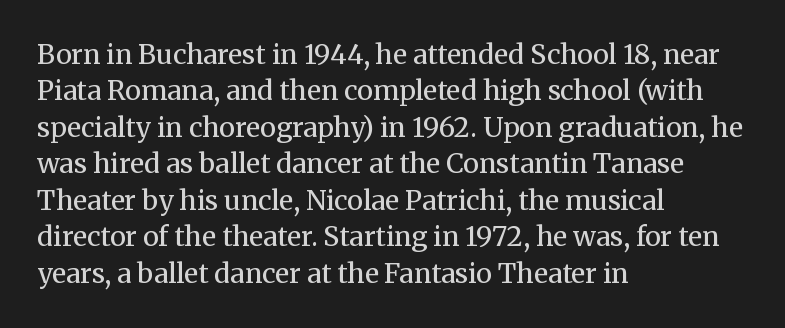
The image shows 27 px text type, upright; set left-aligned, normal line spacing (1.35x), normal letter spacing, not underlined.
